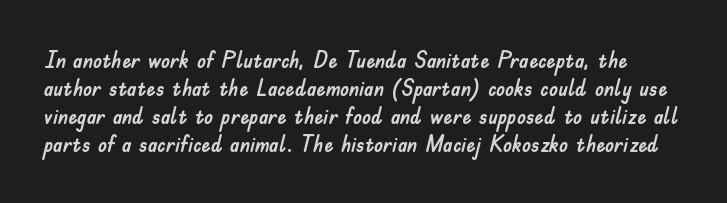
The image shows 23 px text type; set line spacing 1.22x, normal letter spacing, not underlined.
